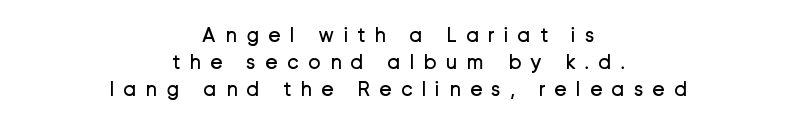
The rendering inserts visible extra space after every character. Honestly, the row spacing looks completely unremarkable. Lines of text with bare space underneath. The lettering stays uniformly vertical, giving the passage a roman look. Nothing heavy about these letters — not bold at all.
